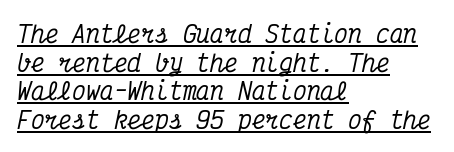
Q: Is the text italic (slanted)? A: Yes, it leans right by about 12 degrees.
Q: Is the text underlined? A: Yes.
Q: How is the paragraph aligned? A: Left-aligned.
Q: Is the spacing between letters normal or unusually wide? A: Normal.
